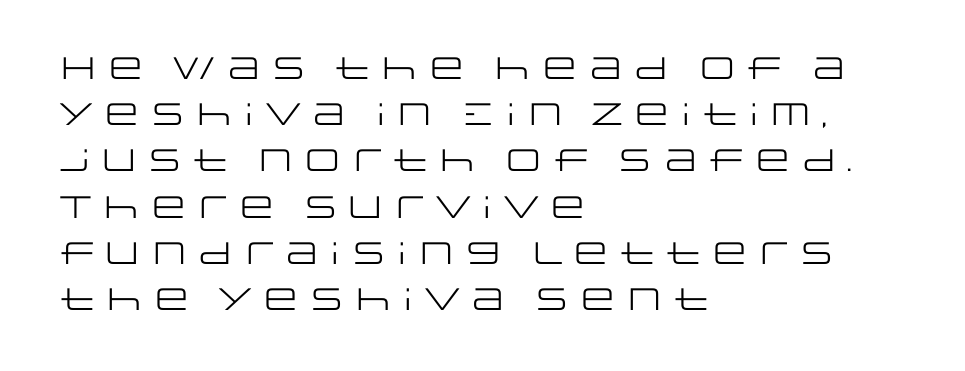
Q: Is the text bold? A: No.
Q: Is the text italic (slanted)? A: No, it is upright.
Q: Is the typeface a serif or a sans-serif typeface? A: Sans-serif.
Q: Is the text underlined? A: No.
Q: How is the paragraph aligned? A: Left-aligned.
Q: Is the spacing between letters normal or unusually wide? A: Normal.
Q: Is the spacing between lines tight, normal or loose? A: Normal.
Q: Width (condensed, normal, or wide)? A: Wide.
Q: Stroke contrast? A: Low.
Q: x-height? A: Large.
Q: Monospaced? A: No.
